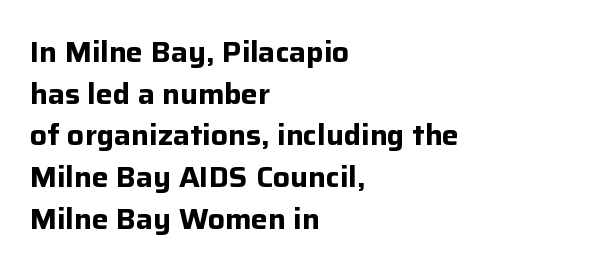
Q: Is the text bold? A: Yes.
Q: Is the text italic (slanted)? A: No, it is upright.
Q: Is the typeface a serif or a sans-serif typeface? A: Sans-serif.
Q: Is the text underlined? A: No.
Q: How is the paragraph aligned? A: Left-aligned.
Q: Is the spacing between letters normal or unusually wide? A: Normal.
Q: Is the spacing between lines tight, normal or loose? A: Normal.
Q: Width (condensed, normal, or wide)? A: Normal.
Q: Stroke contrast? A: Low.
Q: x-height? A: Medium.
Q: Monospaced? A: No.
